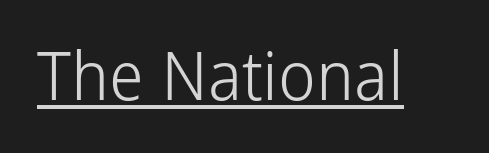
Underline: present. Character widths vary here, with narrow letters taking less room than wide ones. Serifs: no, the terminals of the letterforms are clean. What stands out about the letter spacing? Nothing — it is the standard amount. A roman cut, with each character standing at attention.
